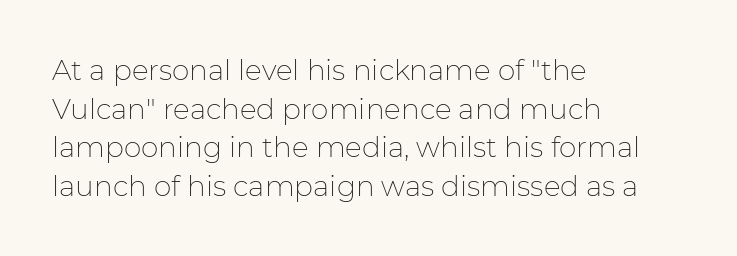
The image shows 28 px thin sans-serif type, upright; set left-aligned, normal line spacing (1.38x), normal letter spacing, not underlined; low stroke contrast and a medium x-height.
